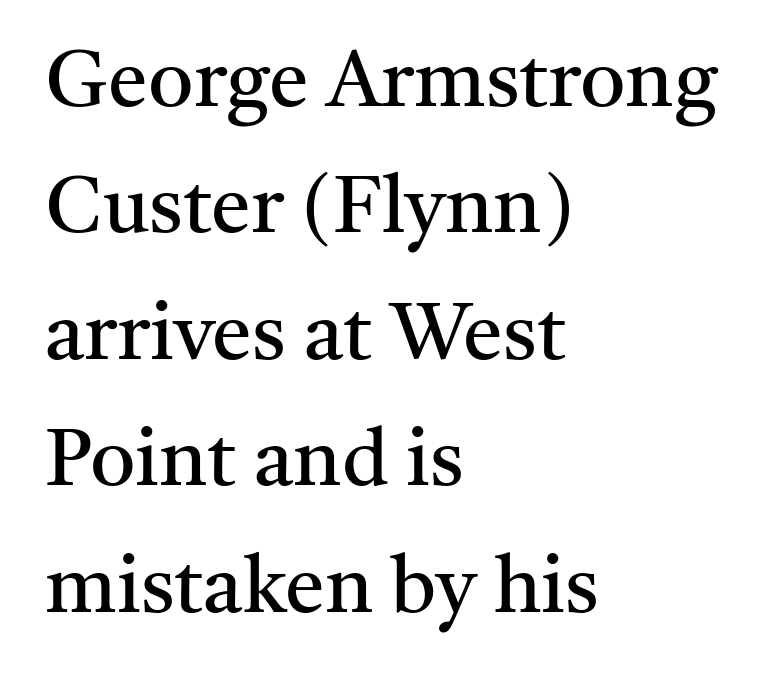
The image shows 80 px regular-weight serif type, upright; set left-aligned, normal line spacing (1.58x), normal letter spacing, not underlined; medium stroke contrast and a medium x-height.
